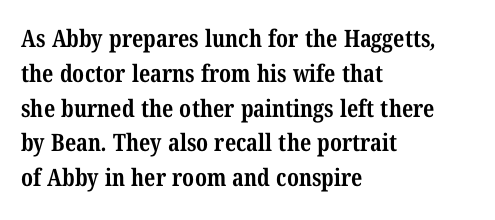
The image shows 24 px bold type; set left-aligned, normal line spacing (1.45x), normal letter spacing, not underlined.
